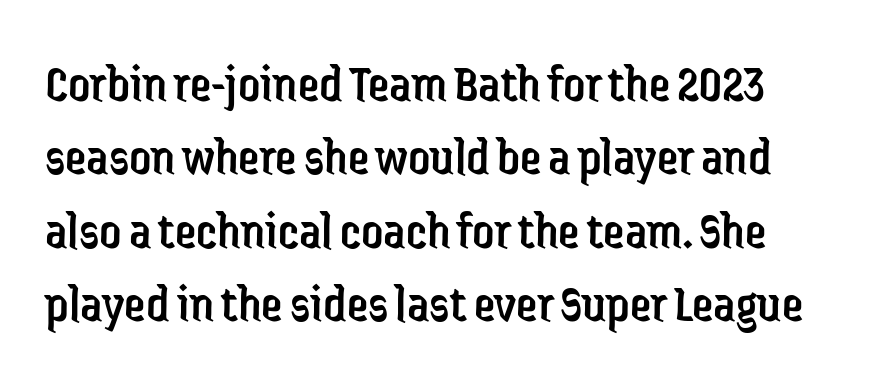
The image shows 54 px regular-weight, condensed sans-serif type, upright; set normal line spacing (1.36x), normal letter spacing, not underlined; low stroke contrast and a medium x-height.
